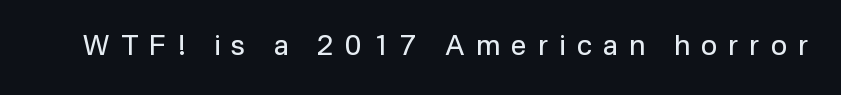
{"serif": "no", "italic": "no", "bold": "no", "weight": "regular", "width": "normal", "stroke_contrast": "low", "x_height": "medium", "monospaced": "no", "underline": "no", "letter_spacing": "wide", "letter_spacing_em": 0.4, "glyph_px": 28}
